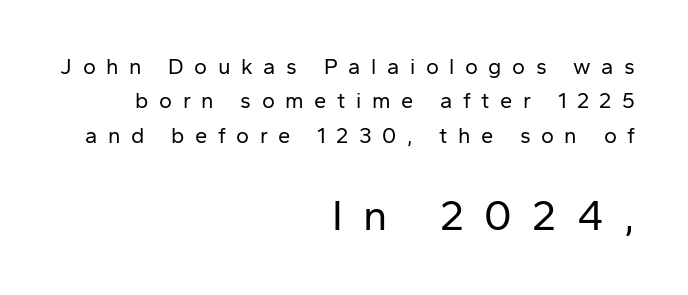
{"serif": "no", "italic": "no", "bold": "no", "weight": "regular", "width": "normal", "stroke_contrast": "low", "x_height": "medium", "monospaced": "no", "underline": "no", "align": "right", "line_spacing": "normal", "line_spacing_ratio": 1.56, "letter_spacing": "wide", "letter_spacing_em": 0.48, "larger_block": "second", "size_ratio": 1.95, "glyph_px": 43}
